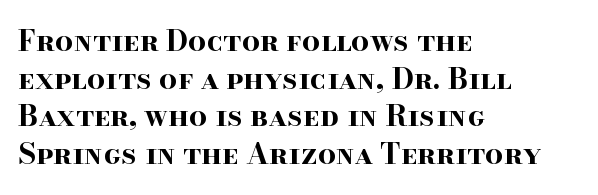
Q: Is the text bold? A: Yes.
Q: Is the text italic (slanted)? A: No, it is upright.
Q: Is the typeface a serif or a sans-serif typeface? A: Serif.
Q: Is the text underlined? A: No.
Q: How is the paragraph aligned? A: Left-aligned.
Q: Is the spacing between letters normal or unusually wide? A: Normal.
Q: Is the spacing between lines tight, normal or loose? A: Normal.
Q: Width (condensed, normal, or wide)? A: Wide.
Q: Stroke contrast? A: High.
Q: x-height? A: Small.
Q: Monospaced? A: No.
